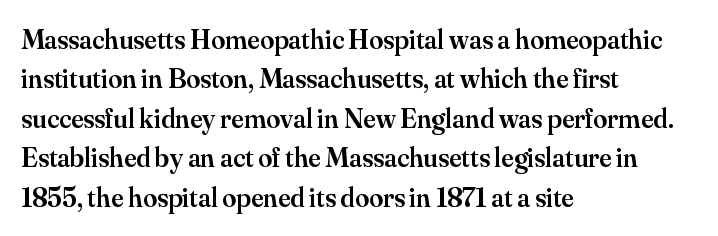
Q: Is the text bold? A: Semi-bold.
Q: Is the text italic (slanted)? A: No, it is upright.
Q: Is the typeface a serif or a sans-serif typeface? A: Serif.
Q: Is the text underlined? A: No.
Q: How is the paragraph aligned? A: Left-aligned.
Q: Is the spacing between letters normal or unusually wide? A: Normal.
Q: Is the spacing between lines tight, normal or loose? A: Normal.
Q: Width (condensed, normal, or wide)? A: Normal.
Q: Stroke contrast? A: Medium.
Q: x-height? A: Small.
Q: Monospaced? A: No.
